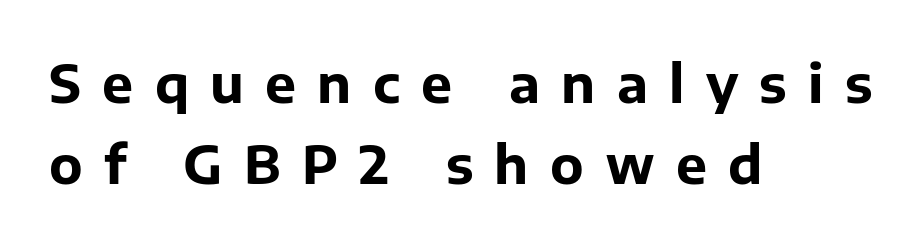
{"serif": "no", "italic": "no", "bold": "yes", "weight": "bold", "width": "normal", "stroke_contrast": "low", "x_height": "medium", "monospaced": "no", "underline": "no", "align": "left", "line_spacing": "normal", "line_spacing_ratio": 1.56, "letter_spacing": "wide", "letter_spacing_em": 0.41, "glyph_px": 52}
